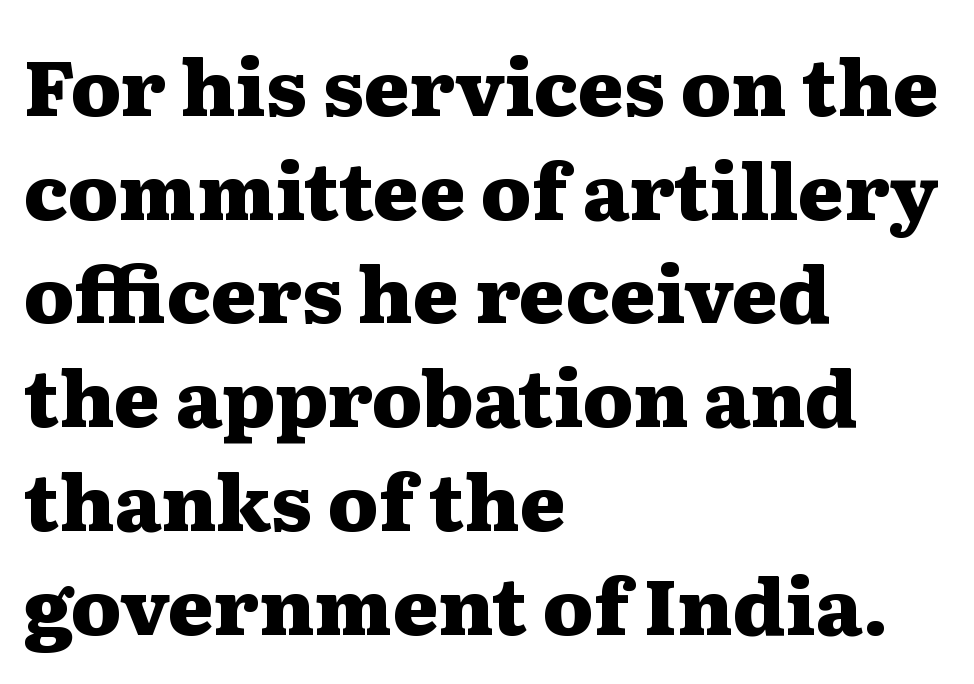
Q: Is the text bold? A: Yes.
Q: Is the text italic (slanted)? A: No, it is upright.
Q: Is the typeface a serif or a sans-serif typeface? A: Serif.
Q: Is the text underlined? A: No.
Q: How is the paragraph aligned? A: Left-aligned.
Q: Is the spacing between letters normal or unusually wide? A: Normal.
Q: Is the spacing between lines tight, normal or loose? A: Normal.
Q: Width (condensed, normal, or wide)? A: Wide.
Q: Stroke contrast? A: Medium.
Q: x-height? A: Medium.
Q: Monospaced? A: No.
